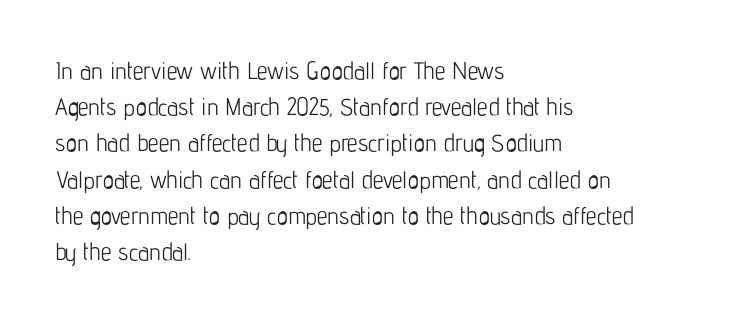
The image shows 24 px text type, upright; set left-aligned, normal line spacing (1.51x), normal letter spacing, not underlined.
